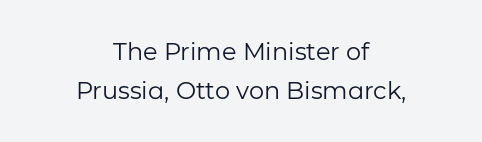
Leftover space on each line is divided equally before and after the words. Unbolded letterforms with no extra heft. Unlike italic type, these characters show no tilt at all. A typesetter would call this leading conventional body-copy spacing. Default kerning and tracking; the words read as compact shapes.
